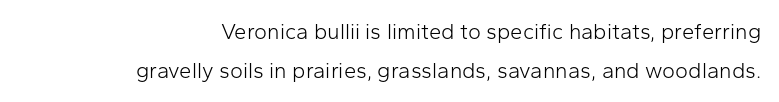
Q: Is the text bold? A: No.
Q: Is the text italic (slanted)? A: No, it is upright.
Q: Is the text underlined? A: No.
Q: How is the paragraph aligned? A: Right-aligned.
Q: Is the spacing between letters normal or unusually wide? A: Normal.
